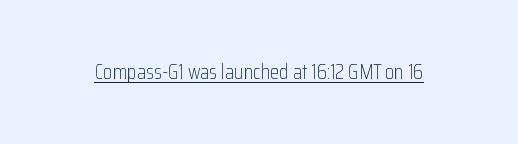
Q: Is the text bold? A: No.
Q: Is the text italic (slanted)? A: No, it is upright.
Q: Is the text underlined? A: Yes.
Q: Is the spacing between letters normal or unusually wide? A: Normal.
